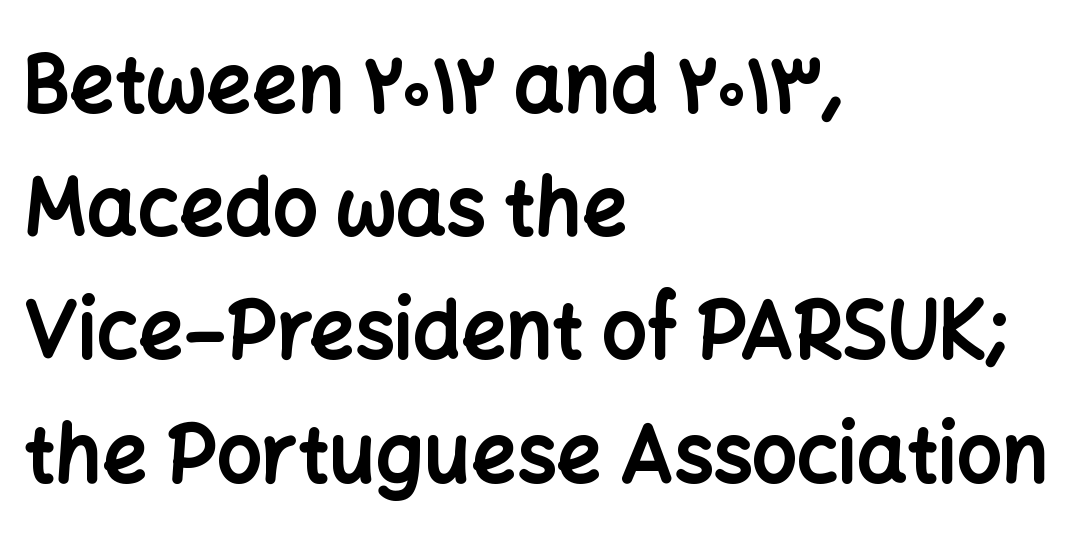
{"serif": "no", "italic": "no", "bold": "yes", "weight": "bold", "width": "normal", "stroke_contrast": "low", "x_height": "medium", "monospaced": "no", "underline": "no", "align": "left", "line_spacing": "normal", "line_spacing_ratio": 1.56, "letter_spacing": "normal", "letter_spacing_em": 0.0, "glyph_px": 79}
